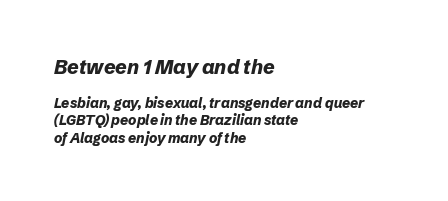
{"italic": "yes", "lean": "right", "slant_degrees": 12, "bold": "yes", "underline": "no", "align": "left", "line_spacing_ratio": 1.22, "letter_spacing": "normal", "letter_spacing_em": 0.0, "larger_block": "first", "size_ratio": 1.43, "glyph_px": 20}
